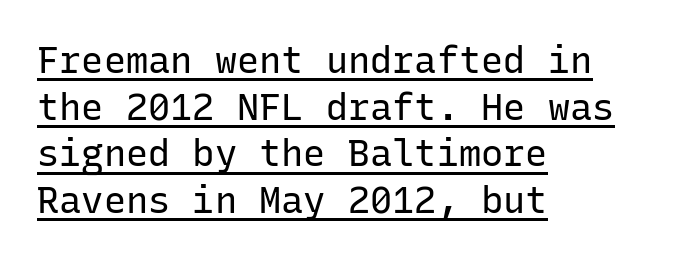
Tracking value appears to be zero — textbook default spacing. The rendered words wear a rule along their underside. Vertical stems look standard width or narrower in stroke. Check where the strokes stop: nothing finishes them off — pure sans.
